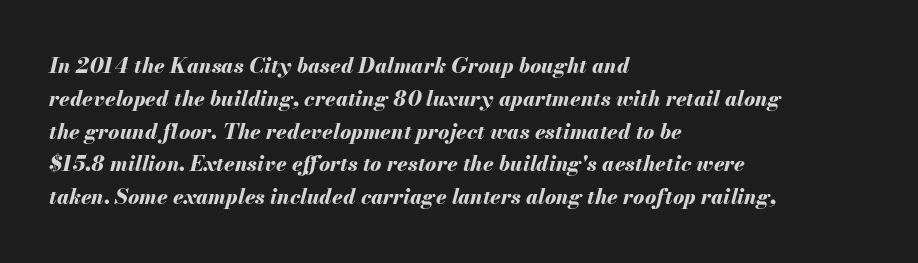
The image shows 21 px bold type, italic (leaning right); set left-aligned, normal line spacing (1.56x), normal letter spacing, not underlined.
